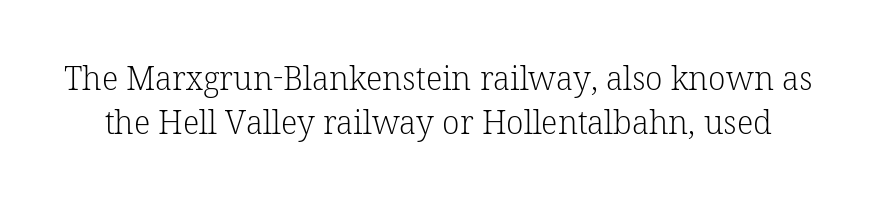
{"serif": "yes", "italic": "no", "bold": "no", "weight": "light", "width": "normal", "stroke_contrast": "low", "x_height": "medium", "monospaced": "no", "underline": "no", "line_spacing": "normal", "line_spacing_ratio": 1.39, "letter_spacing": "normal", "letter_spacing_em": 0.0, "glyph_px": 32}
